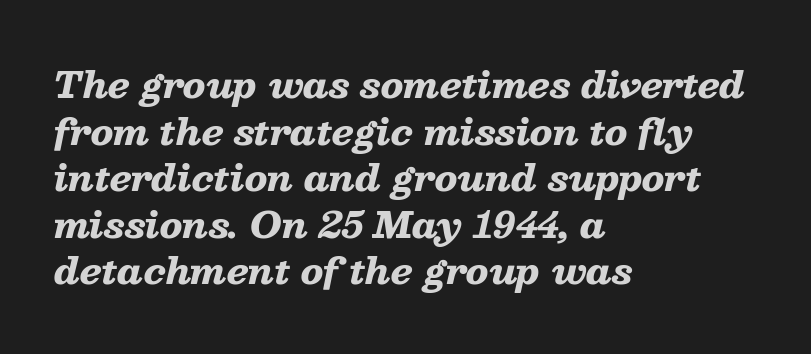
{"italic": "yes", "lean": "right", "slant_degrees": 13, "bold": "yes", "weight": "heavy", "width": "wide", "stroke_contrast": "low", "x_height": "medium", "monospaced": "no", "underline": "no", "align": "left", "line_spacing": "normal", "line_spacing_ratio": 1.33, "letter_spacing": "normal", "letter_spacing_em": 0.0, "glyph_px": 35}
